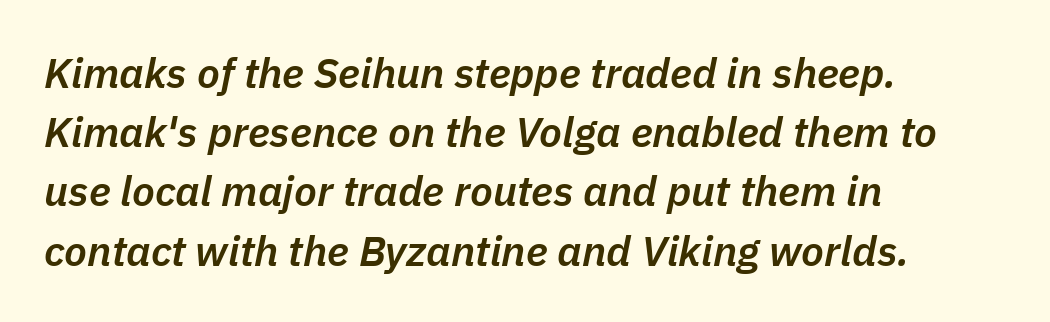
{"italic": "yes", "lean": "right", "slant_degrees": 11, "bold": "semi", "weight": "semibold", "width": "normal", "stroke_contrast": "low", "x_height": "medium", "monospaced": "no", "underline": "no", "align": "left", "line_spacing": "normal", "line_spacing_ratio": 1.41, "letter_spacing": "normal", "letter_spacing_em": 0.0, "glyph_px": 42}
